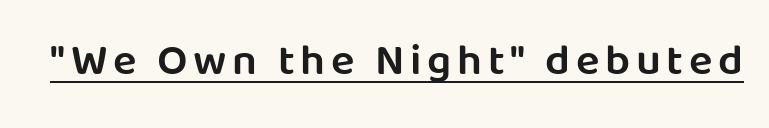
Q: Is the text bold? A: Semi-bold.
Q: Is the text italic (slanted)? A: No, it is upright.
Q: Is the typeface a serif or a sans-serif typeface? A: Sans-serif.
Q: Is the text underlined? A: Yes.
Q: Width (condensed, normal, or wide)? A: Normal.
Q: Stroke contrast? A: Low.
Q: x-height? A: Large.
Q: Monospaced? A: No.
